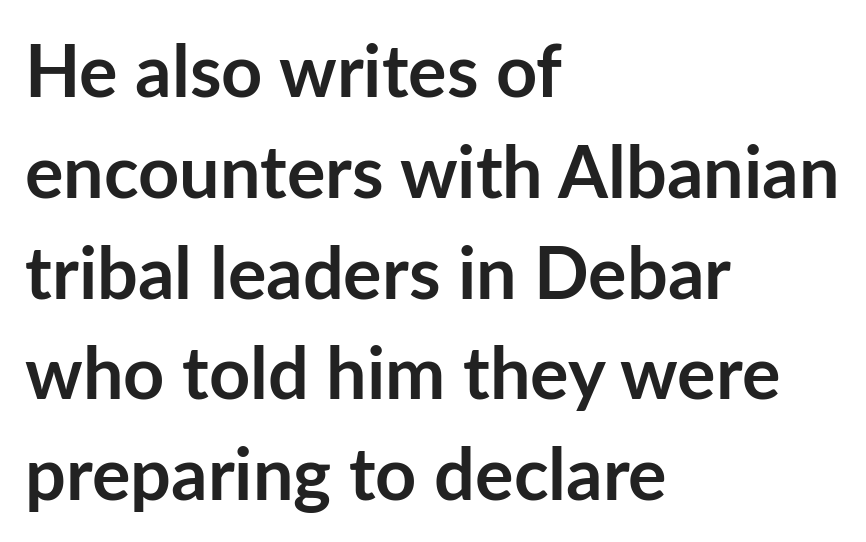
Q: Is the text bold? A: Yes.
Q: Is the text italic (slanted)? A: No, it is upright.
Q: Is the typeface a serif or a sans-serif typeface? A: Sans-serif.
Q: Is the text underlined? A: No.
Q: How is the paragraph aligned? A: Left-aligned.
Q: Is the spacing between letters normal or unusually wide? A: Normal.
Q: Is the spacing between lines tight, normal or loose? A: Normal.
Q: Width (condensed, normal, or wide)? A: Normal.
Q: Stroke contrast? A: Low.
Q: x-height? A: Medium.
Q: Monospaced? A: No.
